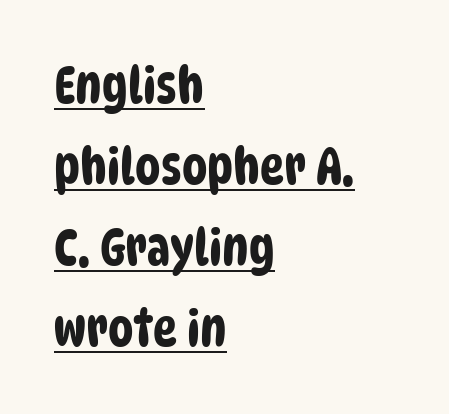
The block of text has a typical density, with ordinary space between rows. The compositor pushed each line to the left boundary. Proportional: the letters do not fall into vertical columns. Nope, no serifs anywhere on these letters. This is underlined copy, the kind a proofreader might mark for attention.
